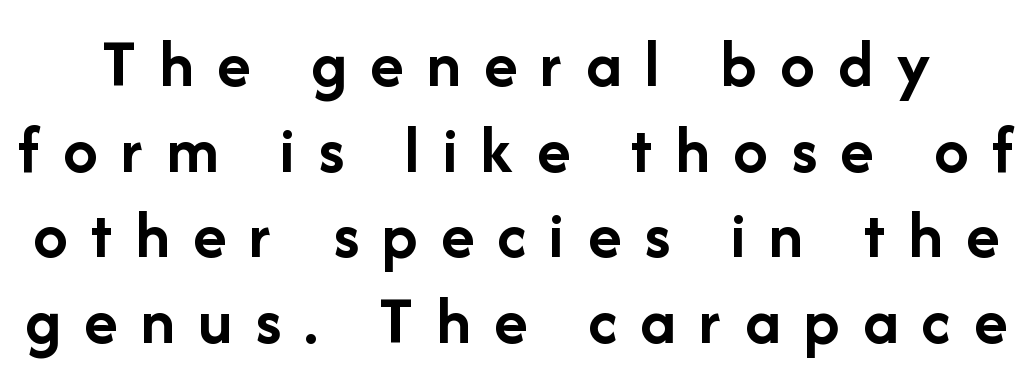
{"serif": "no", "italic": "no", "bold": "yes", "weight": "semibold", "width": "normal", "stroke_contrast": "low", "x_height": "medium", "monospaced": "no", "underline": "no", "line_spacing_ratio": 1.24, "letter_spacing": "wide", "letter_spacing_em": 0.34, "glyph_px": 69}
